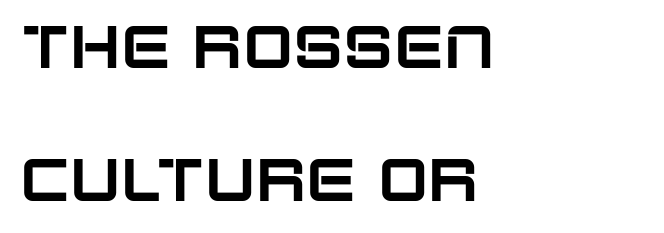
Q: Is the text italic (slanted)? A: No, it is upright.
Q: Is the typeface a serif or a sans-serif typeface? A: Sans-serif.
Q: Is the text underlined? A: No.
Q: How is the paragraph aligned? A: Left-aligned.
Q: Is the spacing between letters normal or unusually wide? A: Normal.
Q: Is the spacing between lines tight, normal or loose? A: Loose.
Q: Width (condensed, normal, or wide)? A: Normal.
Q: Stroke contrast? A: Low.
Q: x-height? A: Large.
Q: Monospaced? A: No.
